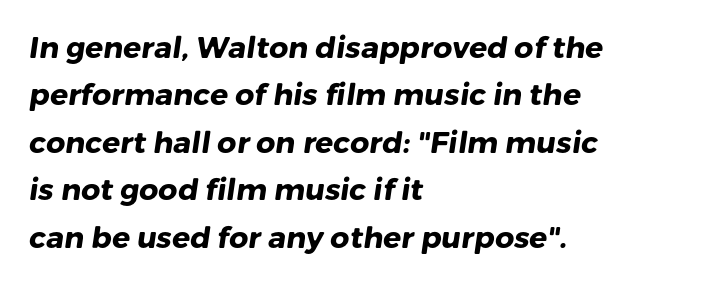
A normal amount of white space separates one row of letters from the next. Classification — sans serif. This is heavy type, rendered in bold. The letters sit at their default tracking, neither squeezed nor spread. The strip under each line holds only bare page.
